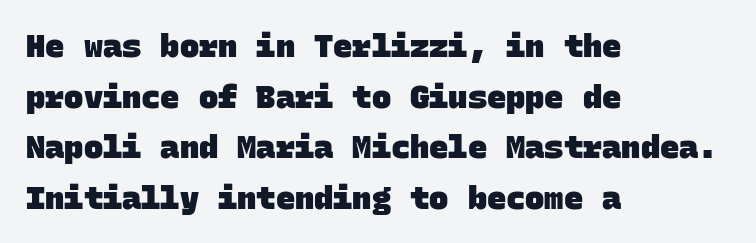
The rendering uses typewriter-style spacing with identical character cells. Weight: bold. Default kerning and tracking; the words read as compact shapes. The passage shown is typeset with a sans-serif family. Reading down the column, the eye jumps a familiar distance to each next line. One-word summary of the alignment: left.
